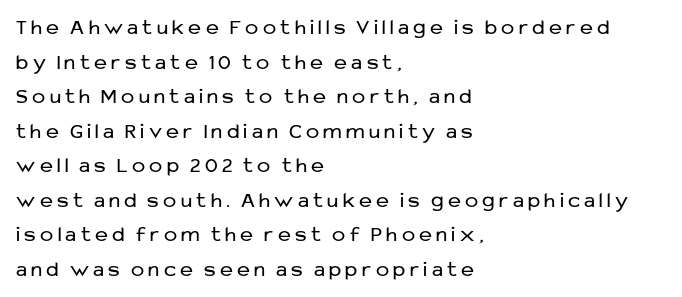
The horizontal fit of the characters is loose and conspicuously gappy. Words float on clear page, feet unadorned. Weight: regular or lighter. Each new line begins a customary step beneath the previous one.
